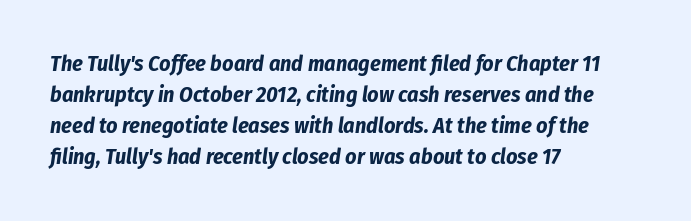
The image shows 22 px bold type, italic (leaning right); set left-aligned, normal line spacing (1.41x), normal letter spacing, not underlined.
